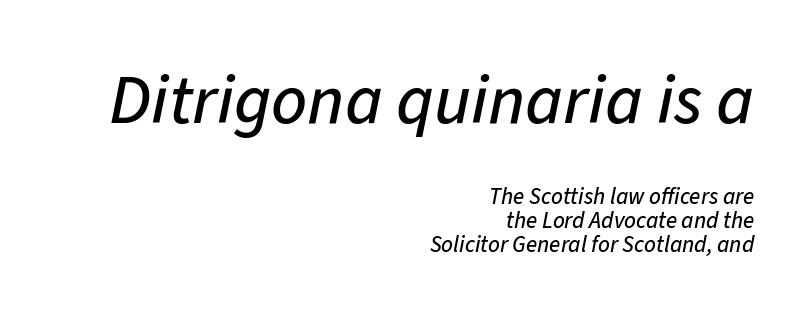
Q: Is the text italic (slanted)? A: Yes, it leans right by about 11 degrees.
Q: Is the text underlined? A: No.
Q: How is the paragraph aligned? A: Right-aligned.
Q: Is the spacing between letters normal or unusually wide? A: Normal.
Q: Is the spacing between lines tight, normal or loose? A: Tight.
Q: Which block of text is set in a larger size, the first (top) or the second (bottom)? A: The first (top) one.
Q: Width (condensed, normal, or wide)? A: Normal.
Q: Stroke contrast? A: Low.
Q: x-height? A: Medium.
Q: Monospaced? A: No.
